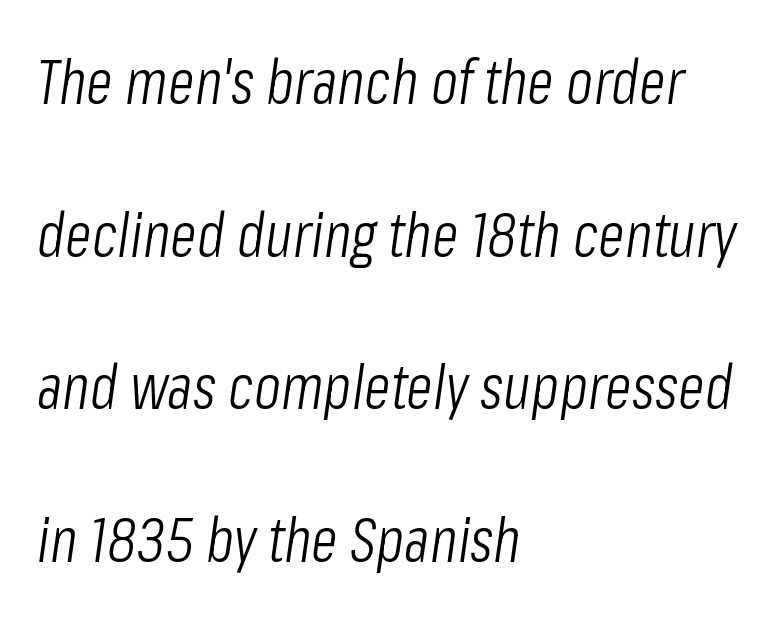
The image shows 62 px light, condensed type, italic (leaning right); set left-aligned, loose line spacing (2.46x), normal letter spacing, not underlined; low stroke contrast and a medium x-height.
